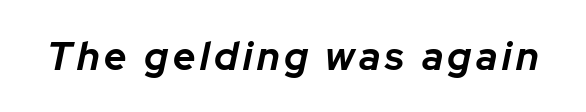
Slant detected: the letters are inclined. Thick stems and heavy bowls — unmistakably bold. The letters advance in unequal steps, a hallmark of proportional type. Honestly, there is no underline to notice here at all.
